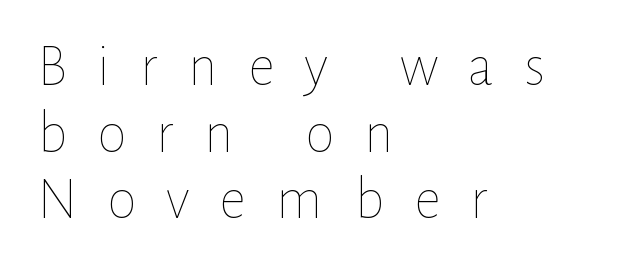
The image shows 60 px thin type, upright; set left-aligned, tight line spacing (1.11x), unusually wide letter spacing (+0.5 em), not underlined; low stroke contrast and a medium x-height.
